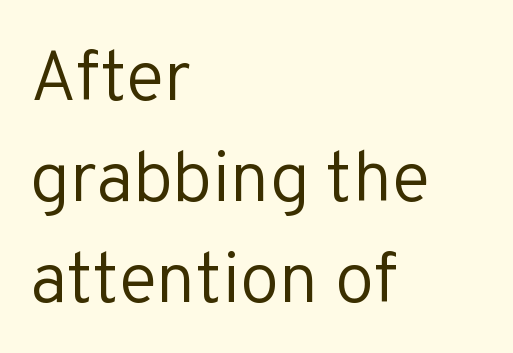
Q: Is the text bold? A: No.
Q: Is the text italic (slanted)? A: No, it is upright.
Q: Is the typeface a serif or a sans-serif typeface? A: Sans-serif.
Q: Is the text underlined? A: No.
Q: How is the paragraph aligned? A: Left-aligned.
Q: Is the spacing between letters normal or unusually wide? A: Normal.
Q: Is the spacing between lines tight, normal or loose? A: Normal.
Q: Width (condensed, normal, or wide)? A: Normal.
Q: Stroke contrast? A: Low.
Q: x-height? A: Medium.
Q: Monospaced? A: No.
